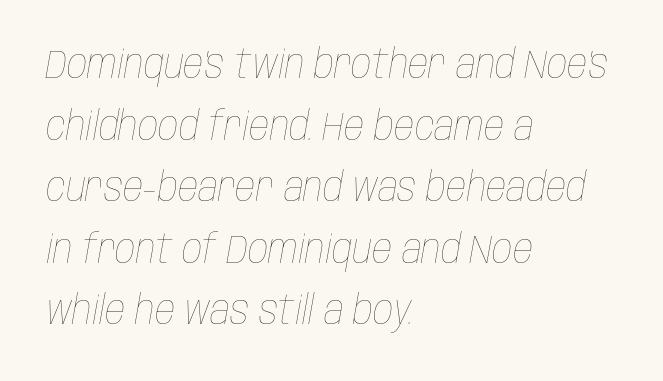
{"italic": "yes", "lean": "right", "slant_degrees": 10, "bold": "no", "weight": "thin", "width": "condensed", "stroke_contrast": "low", "x_height": "large", "monospaced": "no", "underline": "no", "align": "left", "line_spacing": "normal", "line_spacing_ratio": 1.54, "letter_spacing": "normal", "letter_spacing_em": 0.0, "glyph_px": 40}
